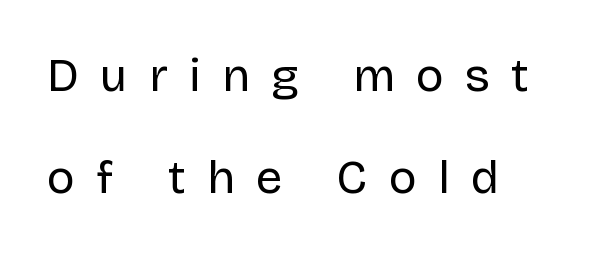
{"serif": "no", "italic": "no", "bold": "no", "weight": "regular", "width": "normal", "stroke_contrast": "low", "x_height": "large", "monospaced": "no", "underline": "no", "align": "left", "line_spacing": "loose", "line_spacing_ratio": 2.18, "letter_spacing": "wide", "letter_spacing_em": 0.45, "glyph_px": 47}
